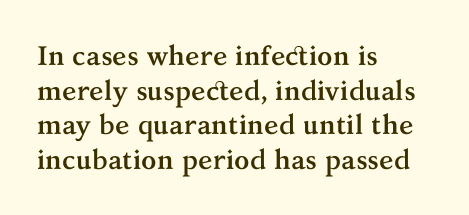
Compared with typical body copy, the letter spacing here is the same. The setting favours the left margin, as ordinary paragraphs usually do. Heft: maximum for text — a bold. Beneath every word, the page is bare. Successive baselines arrive at the customary interval. These lines were composed using upright roman letters.
